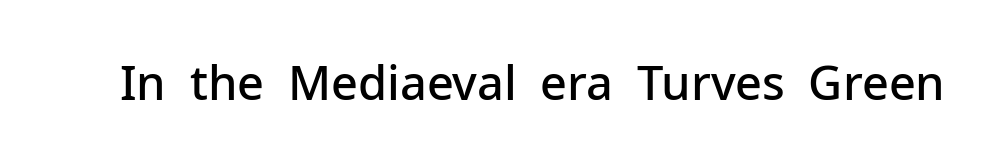
The image shows 47 px semibold sans-serif type, upright; set normal letter spacing, not underlined; low stroke contrast and a medium x-height.
